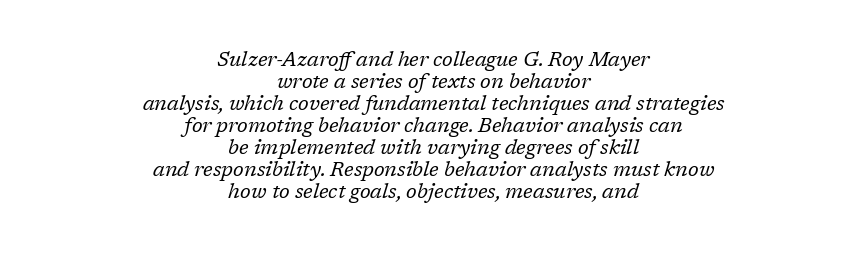
The image shows 20 px text type, italic (leaning right); set centered, tight line spacing (1.1x), normal letter spacing, not underlined.
